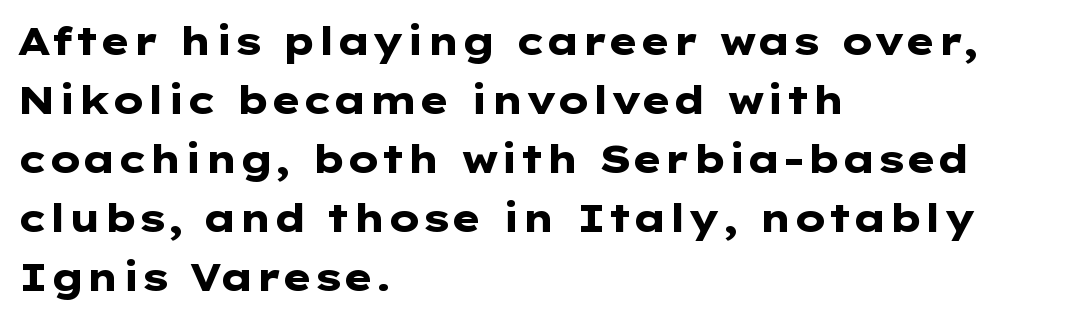
The image shows 38 px heavy, wide sans-serif type, upright; set left-aligned, normal line spacing (1.55x), normal letter spacing, not underlined; low stroke contrast and a medium x-height.
